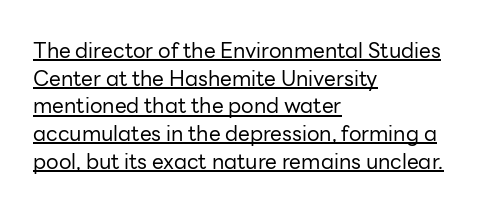
Q: Is the text bold? A: No.
Q: Is the text italic (slanted)? A: No, it is upright.
Q: Is the text underlined? A: Yes.
Q: How is the paragraph aligned? A: Left-aligned.
Q: Is the spacing between letters normal or unusually wide? A: Normal.
Q: Is the spacing between lines tight, normal or loose? A: Normal.
